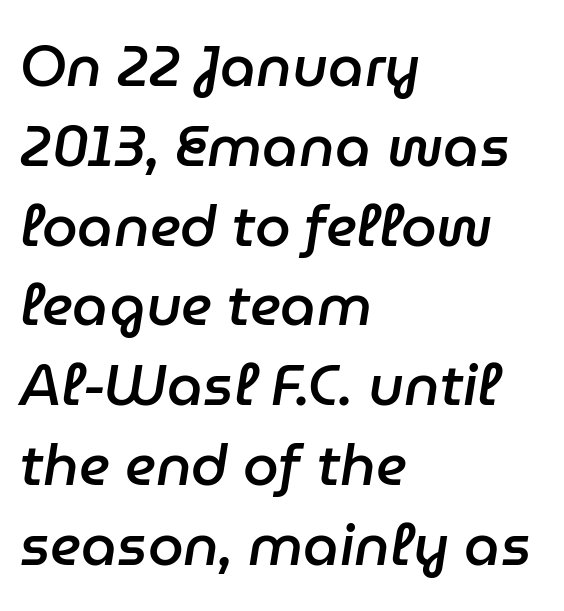
The image shows 57 px semibold type, italic (leaning right); set left-aligned, normal line spacing (1.4x), normal letter spacing, not underlined; low stroke contrast and a medium x-height.
